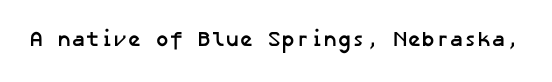
On the weight axis this lands at bold, roughly 700. Spacing between characters is what you'd get straight out of the box. Check under the words: just untouched page.
